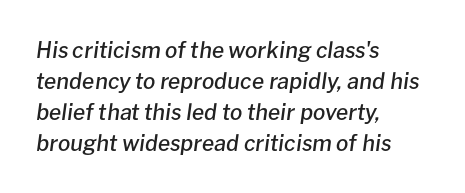
The image shows 22 px text type, italic (leaning right); set left-aligned, normal line spacing (1.41x), normal letter spacing, not underlined.
